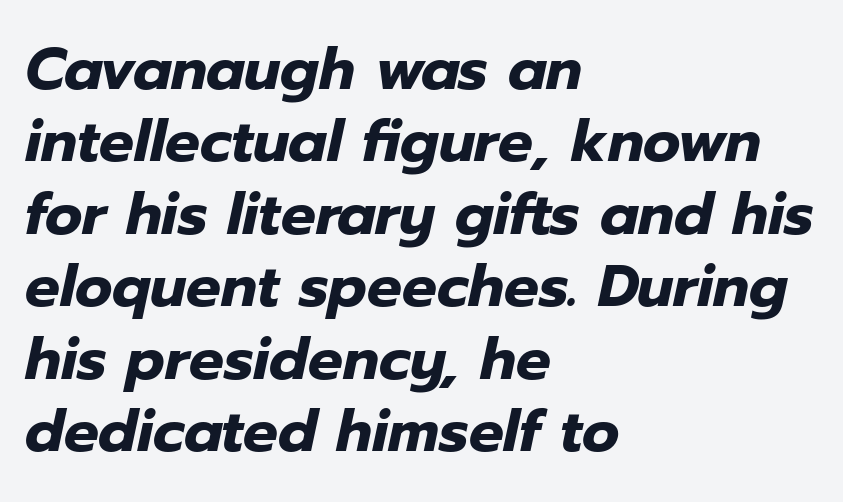
Q: Is the text bold? A: Yes.
Q: Is the text italic (slanted)? A: Yes, it leans right by about 12 degrees.
Q: Is the text underlined? A: No.
Q: How is the paragraph aligned? A: Left-aligned.
Q: Is the spacing between letters normal or unusually wide? A: Normal.
Q: Is the spacing between lines tight, normal or loose? A: Normal.
Q: Width (condensed, normal, or wide)? A: Normal.
Q: Stroke contrast? A: Low.
Q: x-height? A: Medium.
Q: Monospaced? A: No.
